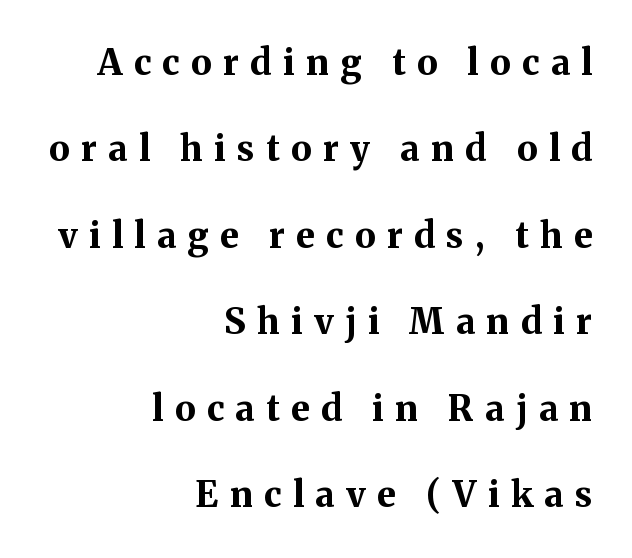
{"serif": "yes", "italic": "no", "bold": "yes", "weight": "bold", "width": "normal", "stroke_contrast": "medium", "x_height": "medium", "monospaced": "no", "underline": "no", "align": "right", "line_spacing": "loose", "line_spacing_ratio": 2.47, "letter_spacing": "wide", "letter_spacing_em": 0.33, "glyph_px": 35}
